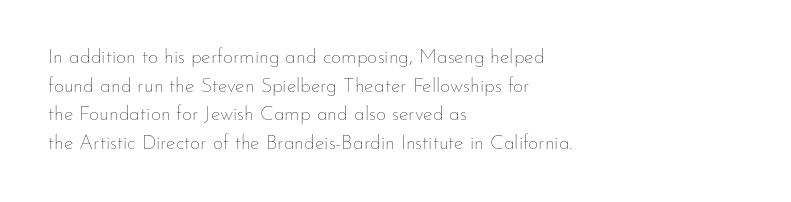
Honestly, the letter spacing is just normal — you wouldn't notice it. Every row of glyphs begins at an identical x-position on the left. The lettering holds an erect, upright posture throughout. A typesetter would call this leading conventional body-copy spacing.
